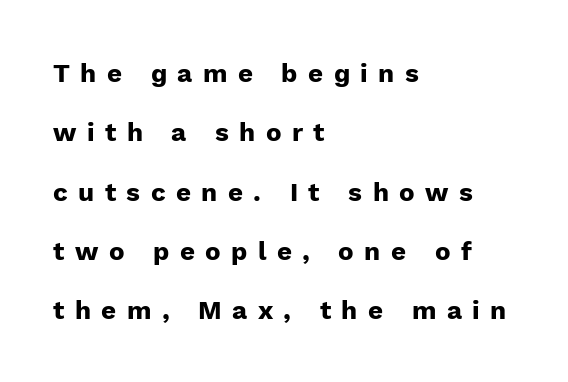
{"italic": "no", "bold": "yes", "underline": "no", "align": "left", "line_spacing": "loose", "line_spacing_ratio": 2.28, "letter_spacing": "wide", "letter_spacing_em": 0.4, "glyph_px": 26}
